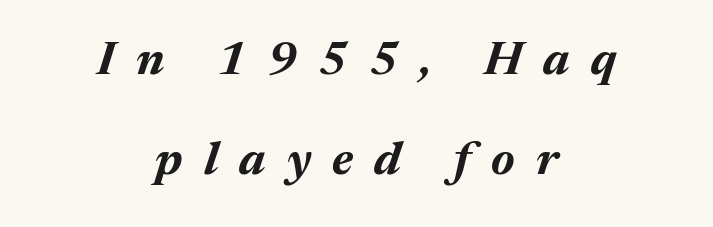
Vertical spacing — loose. Lines of text with bare space underneath. The horizontal fit of the characters is loose and conspicuously gappy. The face used here has the dense, thick strokes of a bold.
